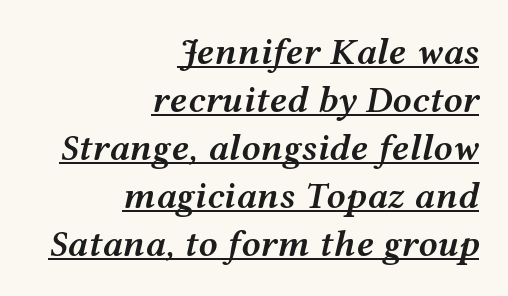
Q: Is the text bold? A: Semi-bold.
Q: Is the text italic (slanted)? A: Yes, it leans right by about 12 degrees.
Q: Is the text underlined? A: Yes.
Q: How is the paragraph aligned? A: Right-aligned.
Q: Is the spacing between letters normal or unusually wide? A: Normal.
Q: Is the spacing between lines tight, normal or loose? A: Normal.
Q: Width (condensed, normal, or wide)? A: Wide.
Q: Stroke contrast? A: Medium.
Q: x-height? A: Medium.
Q: Monospaced? A: No.
